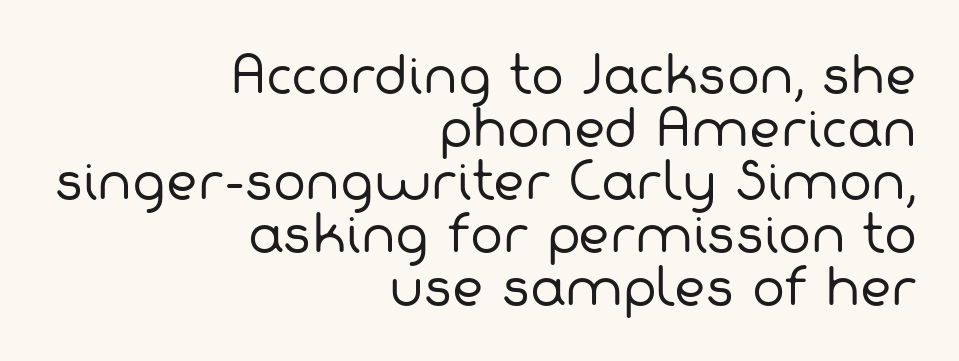
The image shows 49 px regular-weight sans-serif type; set right-aligned, tight line spacing (1.08x), normal letter spacing, not underlined; low stroke contrast and a medium x-height.
